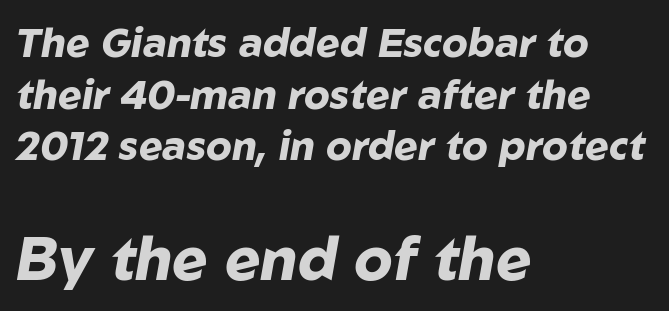
Has an underline been added? It has not. The passage shown leans; its letterforms are oblique. Is the letter spacing exaggerated? No — it looks like the ordinary default. Which chunk is bigger? The second one — the bottom block dwarfs the top. Reading down the block, your eye returns to a fixed left position each line. You could not count columns in this text — the font is proportionally spaced.
